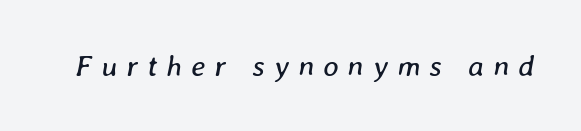
The passage shown leans; its letterforms are oblique. Stems and bowls with no extra thickness — not bold. The rendering uses natural spacing where letterforms have individual widths. Has an underline been added? It has not. Each word looks stretched out because of the extra space between its letters.
